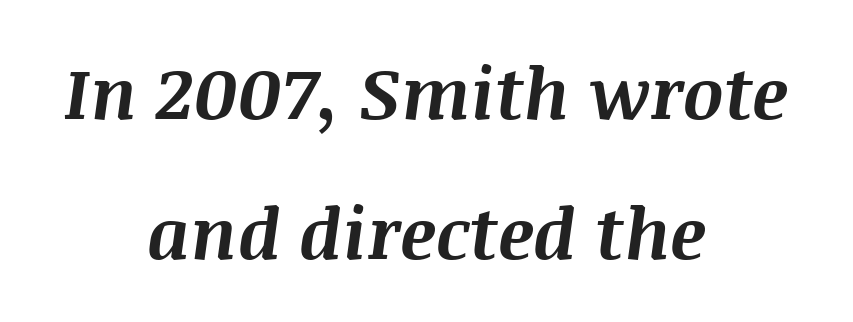
{"italic": "yes", "lean": "right", "slant_degrees": 8, "bold": "yes", "weight": "bold", "width": "normal", "stroke_contrast": "medium", "x_height": "large", "monospaced": "no", "underline": "no", "align": "center", "line_spacing": "loose", "line_spacing_ratio": 1.97, "letter_spacing": "normal", "letter_spacing_em": 0.0, "glyph_px": 71}
